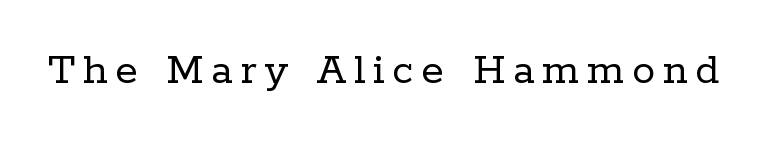
The image shows 46 px regular-weight serif type, upright; set not underlined; low stroke contrast and a medium x-height.
